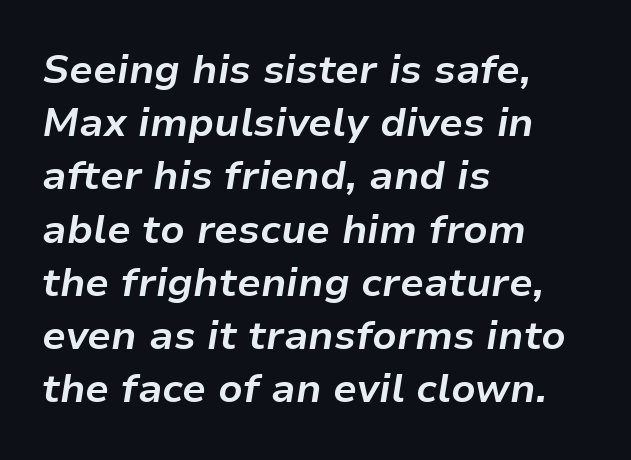
Q: Is the text bold? A: Yes.
Q: Is the text italic (slanted)? A: Yes, it leans right by about 9 degrees.
Q: Is the text underlined? A: No.
Q: How is the paragraph aligned? A: Left-aligned.
Q: Is the spacing between letters normal or unusually wide? A: Normal.
Q: Is the spacing between lines tight, normal or loose? A: Normal.
Q: Width (condensed, normal, or wide)? A: Normal.
Q: Stroke contrast? A: Low.
Q: x-height? A: Medium.
Q: Monospaced? A: No.
